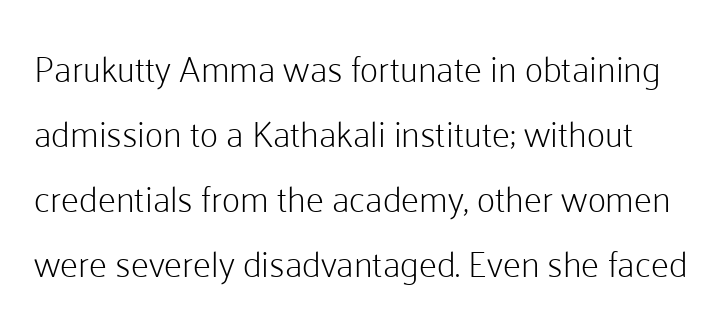
This rendering leaves character spacing at its baseline value. Every stem runs plumb, perpendicular to the baseline. The weight tops out at a normal text grade. This rendering features lettering with no underline. You could not count columns in this text — the font is proportionally spaced.
